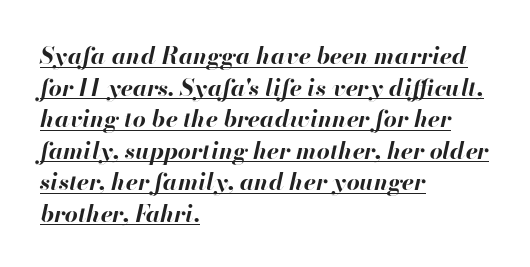
The lines in this sample share a left origin and differ only in where they stop. Does the weight exceed regular? Yes, all the way to bold. The font's italic variant was chosen for this text. The line texture is even and compact thanks to regular tracking. Looks like someone drew a line under every word here. Honestly, the row spacing looks completely unremarkable.
